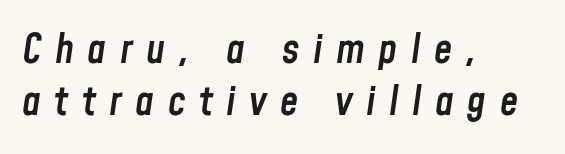
{"italic": "yes", "lean": "right", "slant_degrees": 8, "bold": "semi", "weight": "semibold", "width": "condensed", "stroke_contrast": "low", "x_height": "medium", "monospaced": "no", "underline": "no", "align": "left", "line_spacing": "normal", "line_spacing_ratio": 1.26, "letter_spacing": "wide", "letter_spacing_em": 0.33, "glyph_px": 41}
